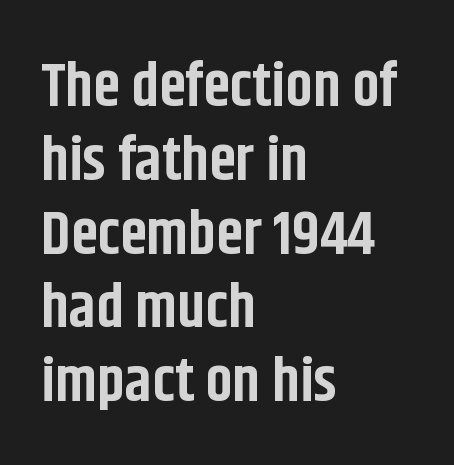
Q: Is the text bold? A: Yes.
Q: Is the text italic (slanted)? A: No, it is upright.
Q: Is the typeface a serif or a sans-serif typeface? A: Sans-serif.
Q: Is the text underlined? A: No.
Q: How is the paragraph aligned? A: Left-aligned.
Q: Is the spacing between letters normal or unusually wide? A: Normal.
Q: Width (condensed, normal, or wide)? A: Condensed.
Q: Stroke contrast? A: Low.
Q: x-height? A: Large.
Q: Monospaced? A: No.
